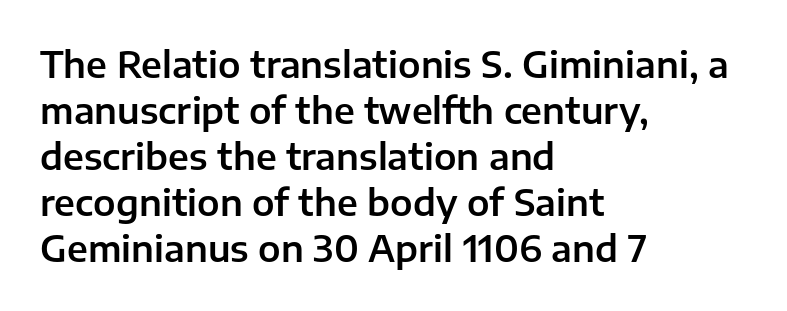
The rows are spaced the way most documents space them. No word sits above an underline. Nothing sits at the stroke ends, so this counts as sans-serif. The paragraph shown leans on its left margin. The letters sit at their default tracking, neither squeezed nor spread.
